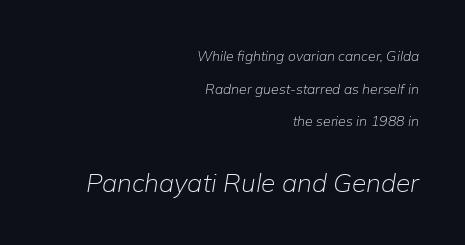
Q: Is the text bold? A: No.
Q: Is the text italic (slanted)? A: Yes, it leans right by about 9 degrees.
Q: Is the text underlined? A: No.
Q: How is the paragraph aligned? A: Right-aligned.
Q: Is the spacing between letters normal or unusually wide? A: Normal.
Q: Is the spacing between lines tight, normal or loose? A: Loose.
Q: Which block of text is set in a larger size, the first (top) or the second (bottom)? A: The second (bottom) one.
